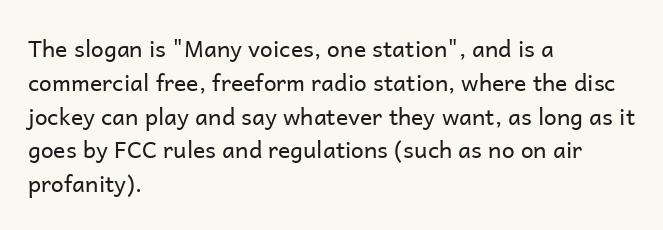
Just letters on the line, the space beneath them empty. Evenly set lines give the paragraph a standard silhouette. Heft: none added — not bold. Notice how the passage keeps a crisp vertical edge on the left only. No extra tracking has been applied to these lines. A roman cut, with each character standing at attention.
